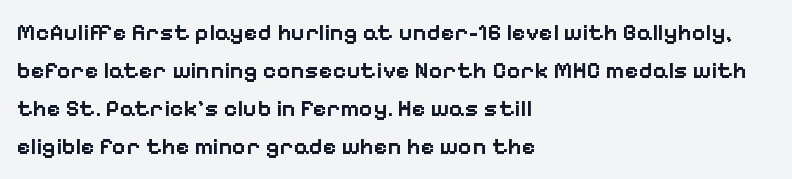
Q: Is the text bold? A: Semi-bold.
Q: Is the text italic (slanted)? A: No, it is upright.
Q: Is the text underlined? A: No.
Q: How is the paragraph aligned? A: Left-aligned.
Q: Is the spacing between letters normal or unusually wide? A: Normal.
Q: Is the spacing between lines tight, normal or loose? A: Normal.
